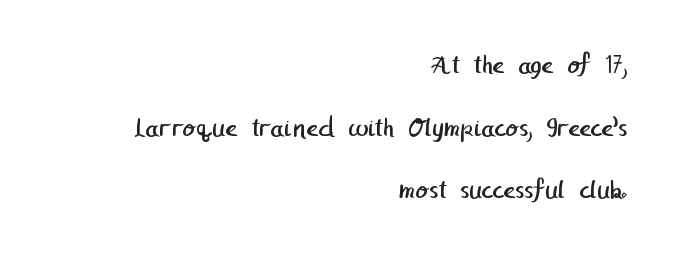
{"serif": "no", "bold": "no", "weight": "regular", "width": "normal", "stroke_contrast": "low", "x_height": "medium", "underline": "no", "align": "right", "line_spacing": "loose", "line_spacing_ratio": 2.16, "letter_spacing": "normal", "letter_spacing_em": 0.0, "glyph_px": 29}
